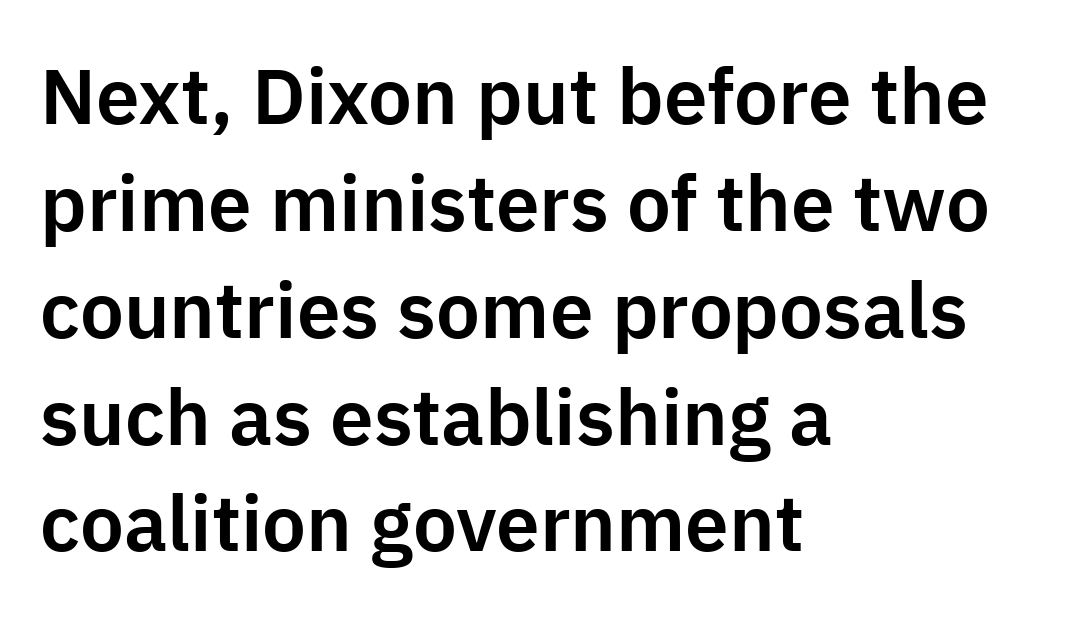
{"serif": "no", "italic": "no", "width": "normal", "stroke_contrast": "low", "x_height": "medium", "monospaced": "no", "underline": "no", "align": "left", "line_spacing": "normal", "line_spacing_ratio": 1.37, "letter_spacing": "normal", "letter_spacing_em": 0.0, "glyph_px": 78}
